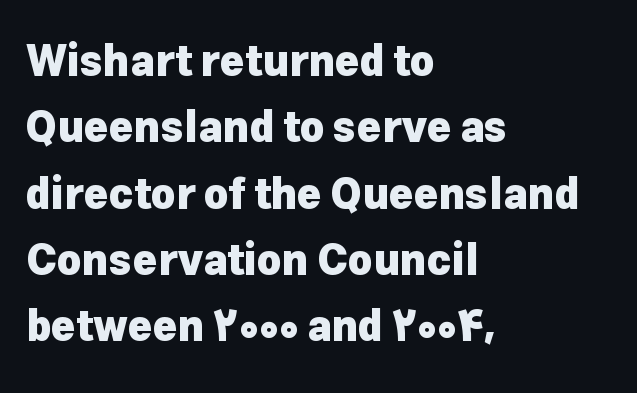
Q: Is the text bold? A: Yes.
Q: Is the text italic (slanted)? A: No, it is upright.
Q: Is the typeface a serif or a sans-serif typeface? A: Sans-serif.
Q: Is the text underlined? A: No.
Q: How is the paragraph aligned? A: Left-aligned.
Q: Is the spacing between letters normal or unusually wide? A: Normal.
Q: Is the spacing between lines tight, normal or loose? A: Normal.
Q: Width (condensed, normal, or wide)? A: Normal.
Q: Stroke contrast? A: Low.
Q: x-height? A: Medium.
Q: Monospaced? A: No.
